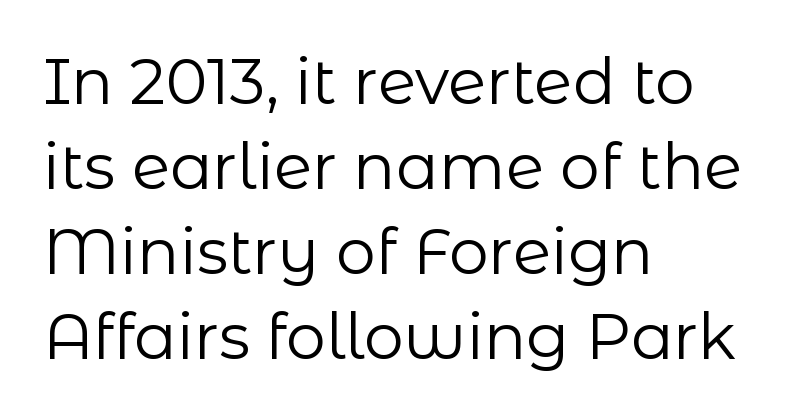
{"serif": "no", "italic": "no", "bold": "no", "weight": "regular", "width": "normal", "stroke_contrast": "low", "x_height": "medium", "monospaced": "no", "underline": "no", "align": "left", "line_spacing": "normal", "line_spacing_ratio": 1.35, "letter_spacing": "normal", "letter_spacing_em": 0.0, "glyph_px": 63}
